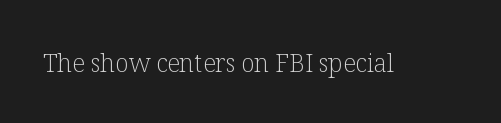
Q: Is the text bold? A: No.
Q: Is the text italic (slanted)? A: No, it is upright.
Q: Is the text underlined? A: No.
Q: Is the spacing between letters normal or unusually wide? A: Normal.
